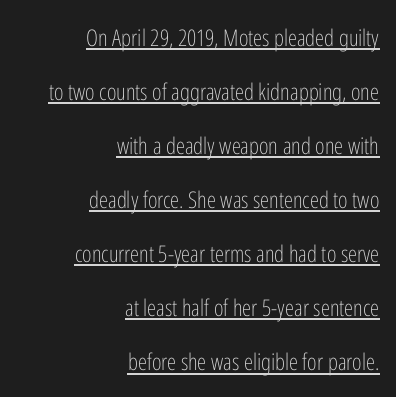
The image shows 23 px text type, upright; set right-aligned, loose line spacing (2.35x), normal letter spacing, underlined.
